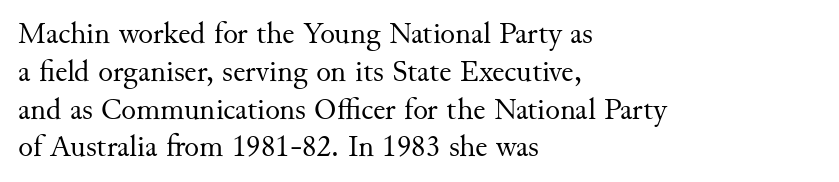
{"serif": "yes", "italic": "no", "bold": "no", "weight": "regular", "width": "normal", "stroke_contrast": "medium", "x_height": "small", "monospaced": "no", "underline": "no", "align": "left", "line_spacing_ratio": 1.22, "letter_spacing": "normal", "letter_spacing_em": 0.0, "glyph_px": 31}
